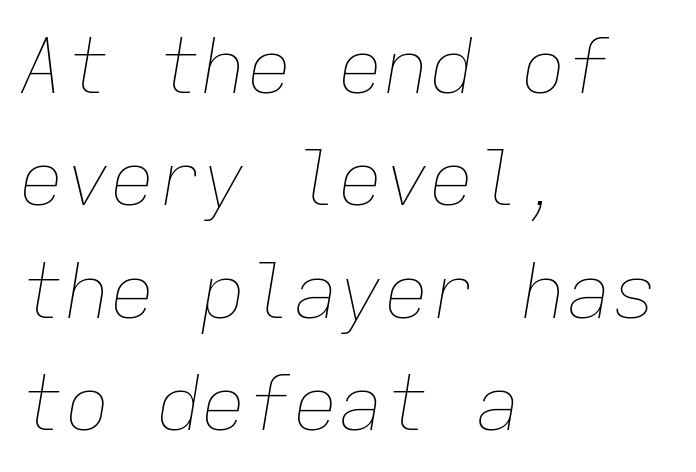
The image shows 76 px thin type, italic (leaning right), monospaced; set left-aligned, normal line spacing (1.48x), normal letter spacing, not underlined; low stroke contrast and a medium x-height.
